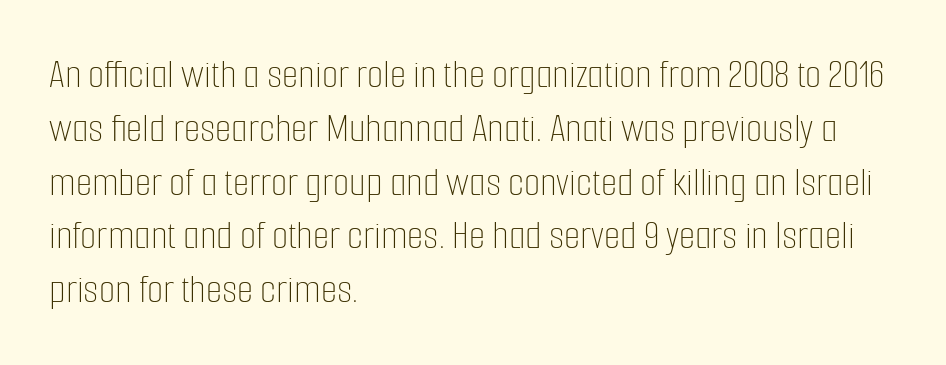
{"italic": "no", "bold": "no", "weight": "thin", "width": "condensed", "stroke_contrast": "low", "x_height": "medium", "monospaced": "no", "underline": "no", "align": "left", "line_spacing": "normal", "line_spacing_ratio": 1.28, "letter_spacing": "normal", "letter_spacing_em": 0.0, "glyph_px": 42}
